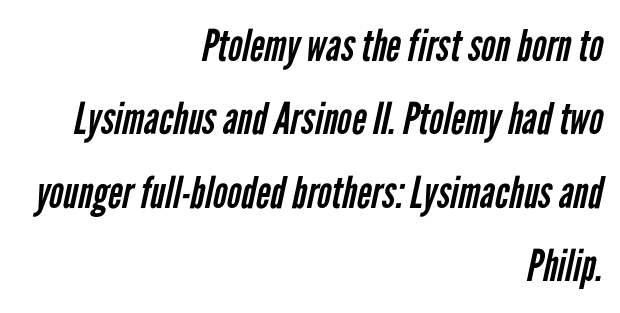
Q: Is the text bold? A: No.
Q: Is the typeface a serif or a sans-serif typeface? A: Sans-serif.
Q: Is the text underlined? A: No.
Q: How is the paragraph aligned? A: Right-aligned.
Q: Is the spacing between letters normal or unusually wide? A: Normal.
Q: Is the spacing between lines tight, normal or loose? A: Normal.
Q: Width (condensed, normal, or wide)? A: Condensed.
Q: Stroke contrast? A: Low.
Q: x-height? A: Medium.
Q: Monospaced? A: No.
